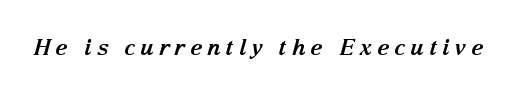
The image shows 22 px bold type, italic (leaning right); set unusually wide letter spacing (+0.22 em), not underlined.
